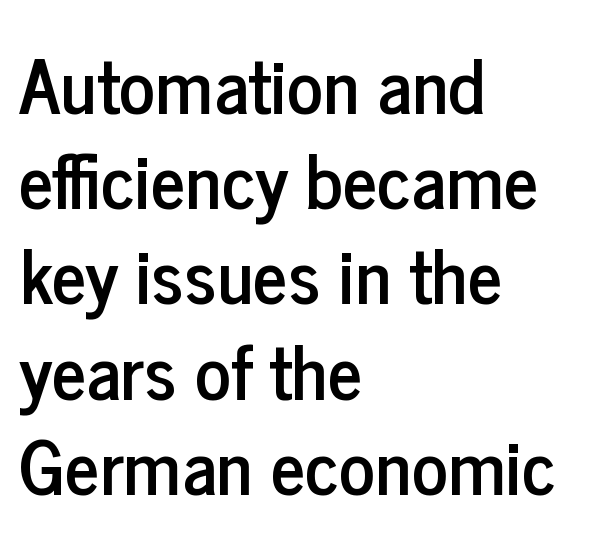
Q: Is the text italic (slanted)? A: No, it is upright.
Q: Is the typeface a serif or a sans-serif typeface? A: Sans-serif.
Q: Is the text underlined? A: No.
Q: How is the paragraph aligned? A: Left-aligned.
Q: Is the spacing between letters normal or unusually wide? A: Normal.
Q: Is the spacing between lines tight, normal or loose? A: Normal.
Q: Width (condensed, normal, or wide)? A: Condensed.
Q: Stroke contrast? A: Low.
Q: x-height? A: Medium.
Q: Monospaced? A: No.
